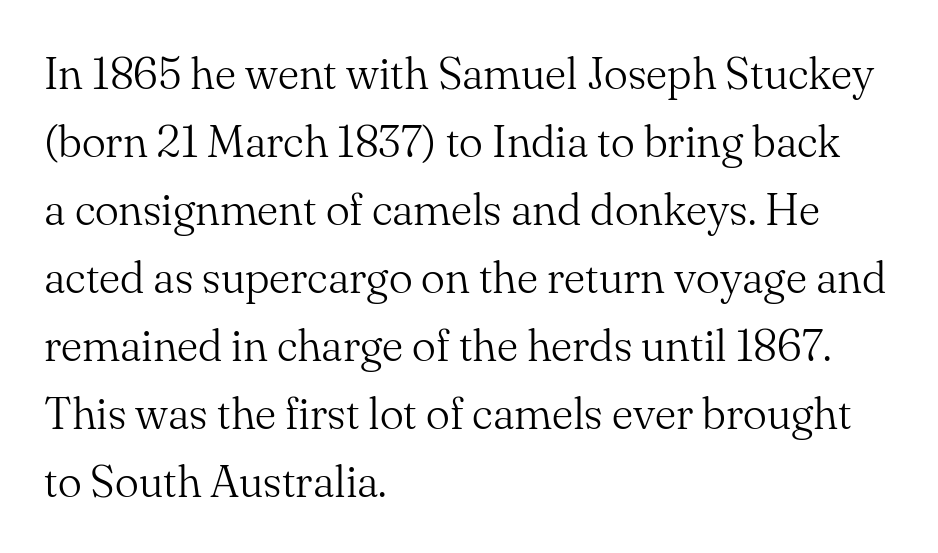
Q: Is the text bold? A: No.
Q: Is the text italic (slanted)? A: No, it is upright.
Q: Is the typeface a serif or a sans-serif typeface? A: Serif.
Q: Is the text underlined? A: No.
Q: How is the paragraph aligned? A: Left-aligned.
Q: Is the spacing between letters normal or unusually wide? A: Normal.
Q: Is the spacing between lines tight, normal or loose? A: Normal.
Q: Width (condensed, normal, or wide)? A: Normal.
Q: Stroke contrast? A: Medium.
Q: x-height? A: Small.
Q: Monospaced? A: No.
